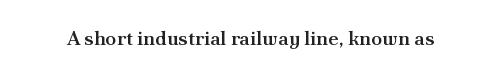
I'd describe the lettering as semibold — firm but not a full bold. The string is rendered with underlining switched off. If you drew a line through each stem, it would be perfectly vertical. Observe the ordinary spacing: letters are neighbours, not strangers.
